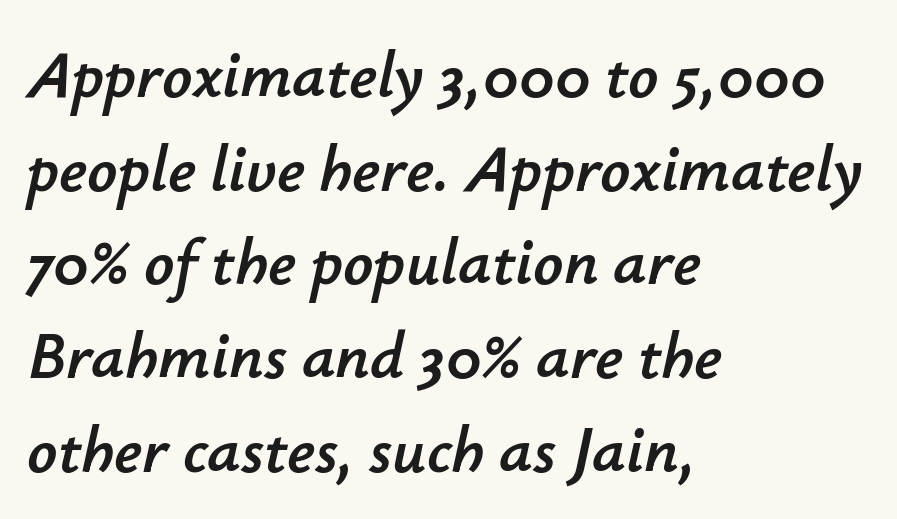
Q: Is the text italic (slanted)? A: Yes, it leans right by about 12 degrees.
Q: Is the text underlined? A: No.
Q: How is the paragraph aligned? A: Left-aligned.
Q: Is the spacing between letters normal or unusually wide? A: Normal.
Q: Is the spacing between lines tight, normal or loose? A: Normal.
Q: Width (condensed, normal, or wide)? A: Normal.
Q: Stroke contrast? A: Low.
Q: x-height? A: Small.
Q: Monospaced? A: No.
